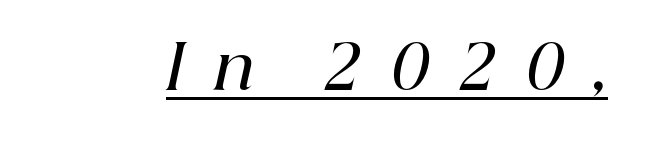
Q: Is the text bold? A: Semi-bold.
Q: Is the text italic (slanted)? A: Yes, it leans right by about 12 degrees.
Q: Is the typeface a serif or a sans-serif typeface? A: Serif.
Q: Is the text underlined? A: Yes.
Q: Is the spacing between letters normal or unusually wide? A: Unusually wide.
Q: Width (condensed, normal, or wide)? A: Normal.
Q: Stroke contrast? A: High.
Q: x-height? A: Medium.
Q: Monospaced? A: No.
